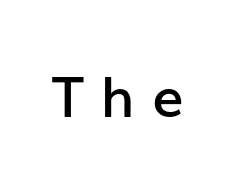
Letterform terminals end flat and unadorned throughout the passage. A roman cut, with each character standing at attention. Is this a fixed-width face? No — the glyphs have proportional, varying widths. Beneath every word, the page is bare. This sample uses expanded letter spacing, leaving extra air between glyphs. Its strokes are somewhat broadened, the hallmark of semibold type.
